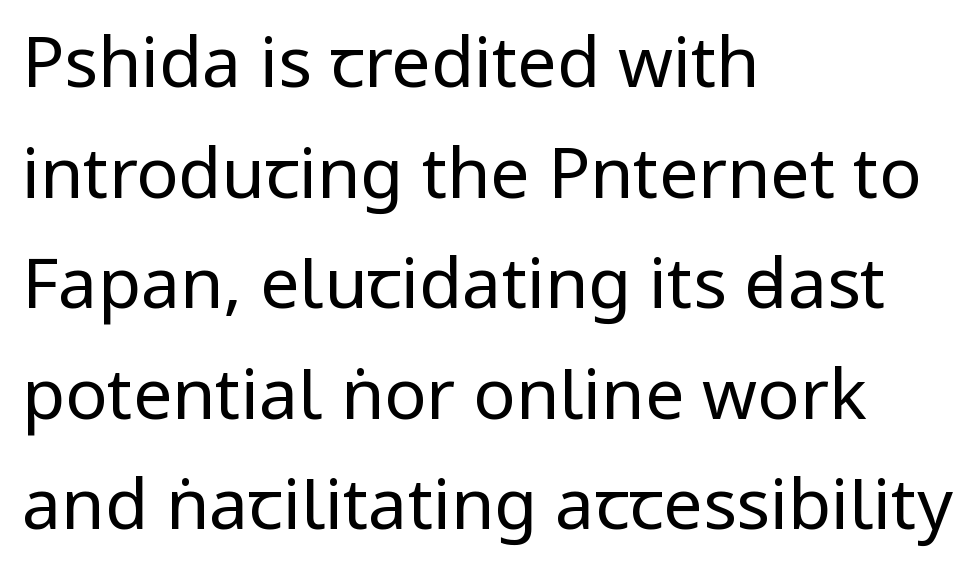
The image shows 70 px regular-weight, condensed sans-serif type, upright; set left-aligned, normal line spacing (1.58x), normal letter spacing, not underlined; low stroke contrast and a large x-height.
